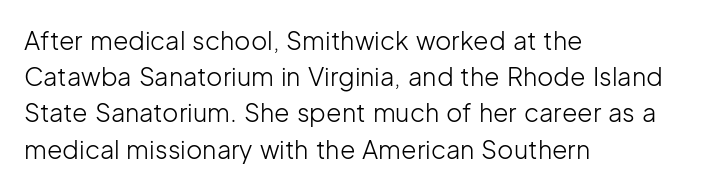
{"italic": "no", "bold": "no", "underline": "no", "align": "left", "line_spacing": "normal", "line_spacing_ratio": 1.45, "letter_spacing": "normal", "letter_spacing_em": 0.0, "glyph_px": 25}
